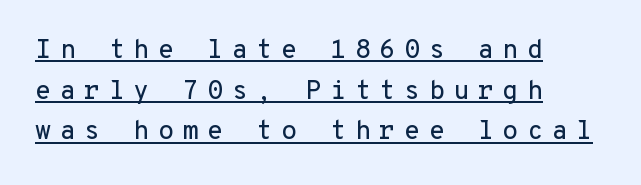
The image shows 26 px text type, upright; set left-aligned, normal line spacing (1.56x), unusually wide letter spacing (+0.33 em), underlined.
